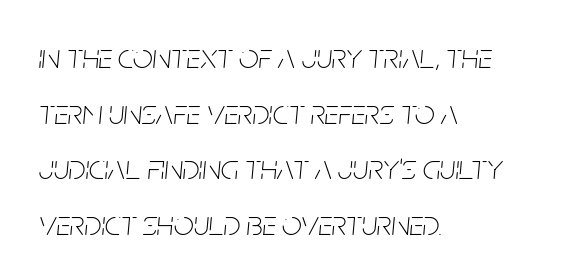
{"italic": "yes", "lean": "right", "slant_degrees": 5, "bold": "no", "weight": "thin", "width": "condensed", "stroke_contrast": "low", "x_height": "large", "monospaced": "no", "underline": "no", "align": "left", "line_spacing": "normal", "line_spacing_ratio": 1.59, "letter_spacing": "normal", "letter_spacing_em": 0.0, "glyph_px": 35}
